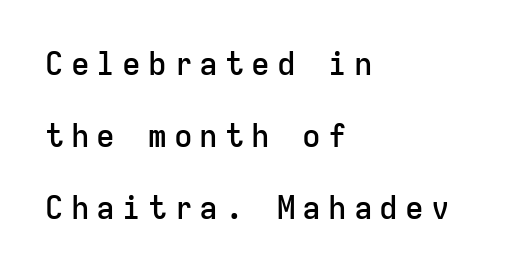
Q: Is the text bold? A: Semi-bold.
Q: Is the text italic (slanted)? A: No, it is upright.
Q: Is the typeface a serif or a sans-serif typeface? A: Sans-serif.
Q: Is the text underlined? A: No.
Q: How is the paragraph aligned? A: Left-aligned.
Q: Is the spacing between letters normal or unusually wide? A: Unusually wide.
Q: Is the spacing between lines tight, normal or loose? A: Loose.
Q: Width (condensed, normal, or wide)? A: Normal.
Q: Stroke contrast? A: Low.
Q: x-height? A: Medium.
Q: Monospaced? A: Yes.
